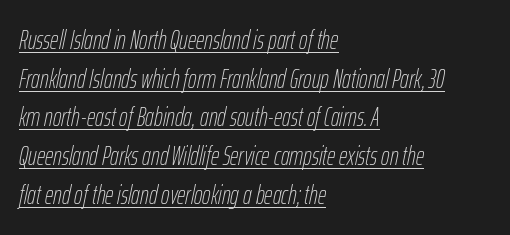
You could call the tracking neutral — neither tight nor loose. Honestly, the underline is the first thing you notice here. An italicized treatment has been applied to the whole sample. The face looks like a standard text weight, possibly lighter. Leading: standard. Reading down the block, your eye returns to a fixed left position each line.
